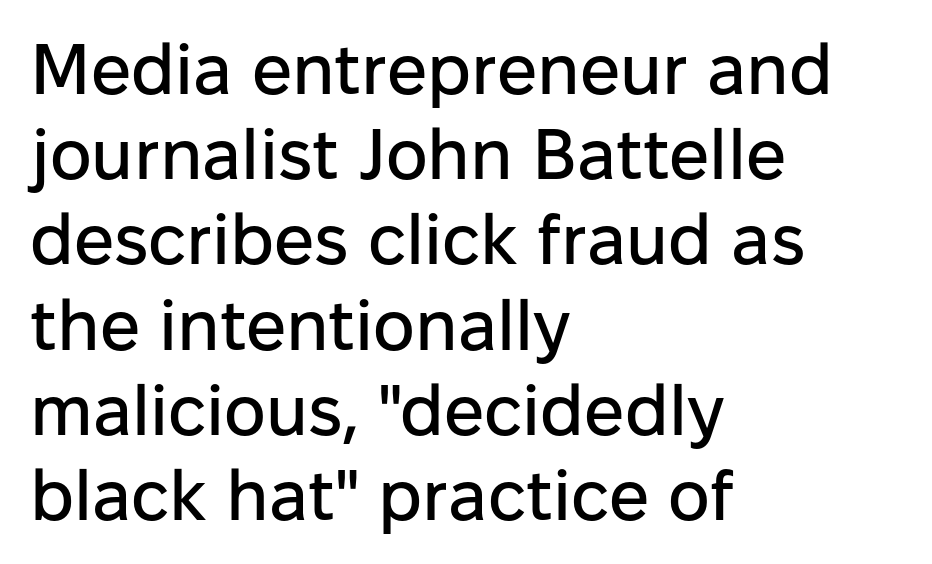
Q: Is the text italic (slanted)? A: No, it is upright.
Q: Is the typeface a serif or a sans-serif typeface? A: Sans-serif.
Q: Is the text underlined? A: No.
Q: How is the paragraph aligned? A: Left-aligned.
Q: Is the spacing between letters normal or unusually wide? A: Normal.
Q: Width (condensed, normal, or wide)? A: Normal.
Q: Stroke contrast? A: Low.
Q: x-height? A: Medium.
Q: Monospaced? A: No.
